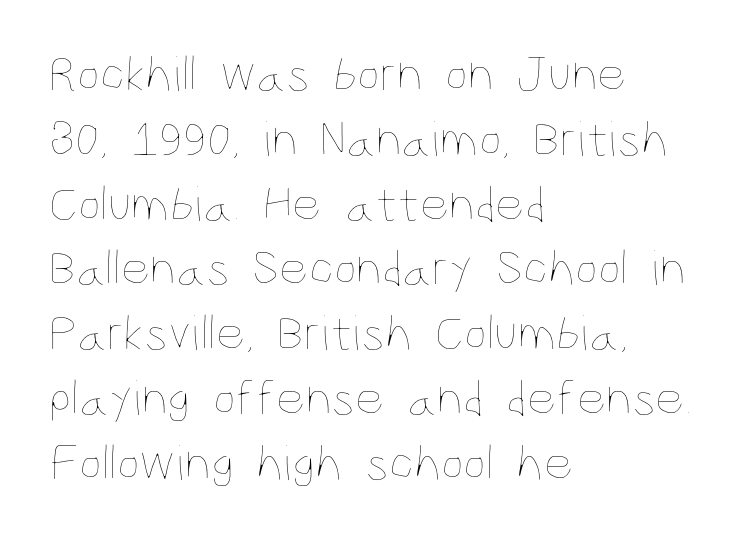
The letterforms sit at book weight or below. These lines keep a tight, regular rhythm from letter to letter. Quick note: not italic, upright. Whoever set this chose a conventional vertical rhythm.
